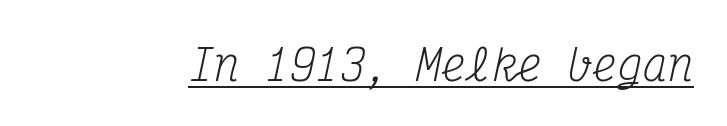
{"serif": "yes", "italic": "yes", "lean": "right", "slant_degrees": 12, "bold": "no", "weight": "regular", "width": "condensed", "stroke_contrast": "medium", "x_height": "medium", "monospaced": "yes", "underline": "yes", "letter_spacing": "normal", "letter_spacing_em": 0.0, "glyph_px": 42}
